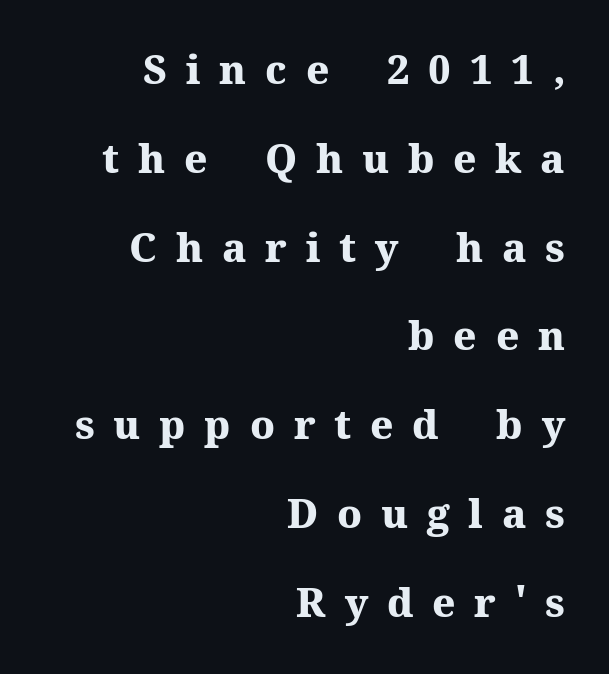
You can tell from the footed stems that serif type was used. Nobody drew a line under any word here. Does the lettering tilt? It doesn't — this is upright. Thick stems and heavy bowls — unmistakably bold. Leading is clearly above the norm, producing a sparse column.
